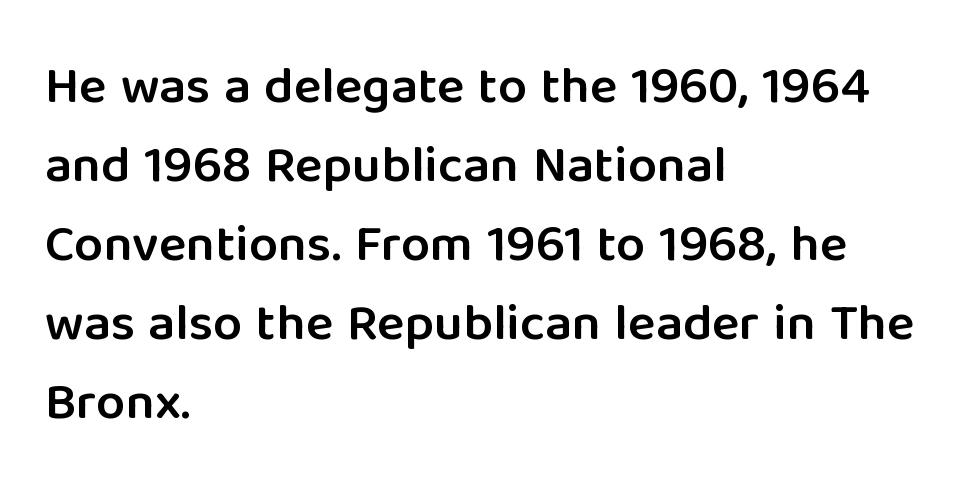
It's the straight-up-and-down kind of type. Type style note: lacks serifs. The text block is weighted toward the left margin, trailing off unevenly rightward. Has an underline been added? It has not. Is this a fixed-width face? No — the glyphs have proportional, varying widths. This rendering leaves character spacing at its baseline value.
